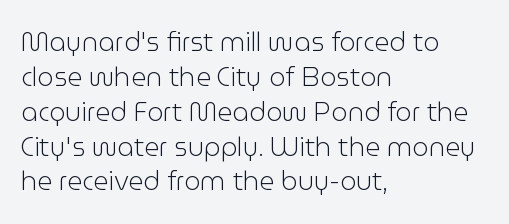
The image shows 26 px text type, upright; set left-aligned, normal line spacing (1.34x), normal letter spacing, not underlined.
